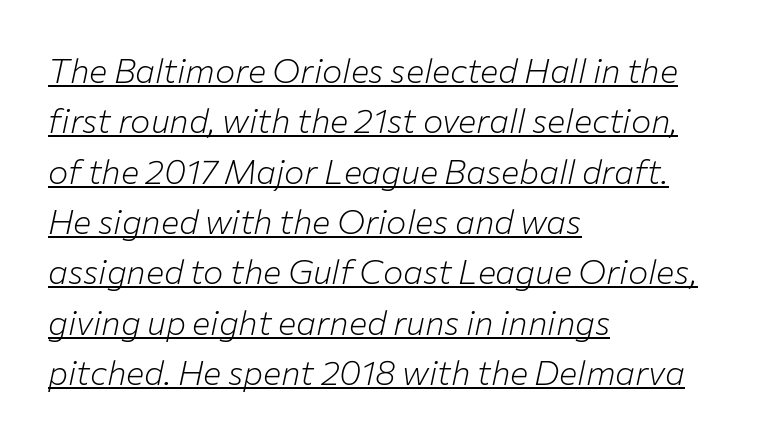
The image shows 34 px light type, italic (leaning right); set left-aligned, normal line spacing (1.48x), normal letter spacing, underlined; low stroke contrast and a medium x-height.
